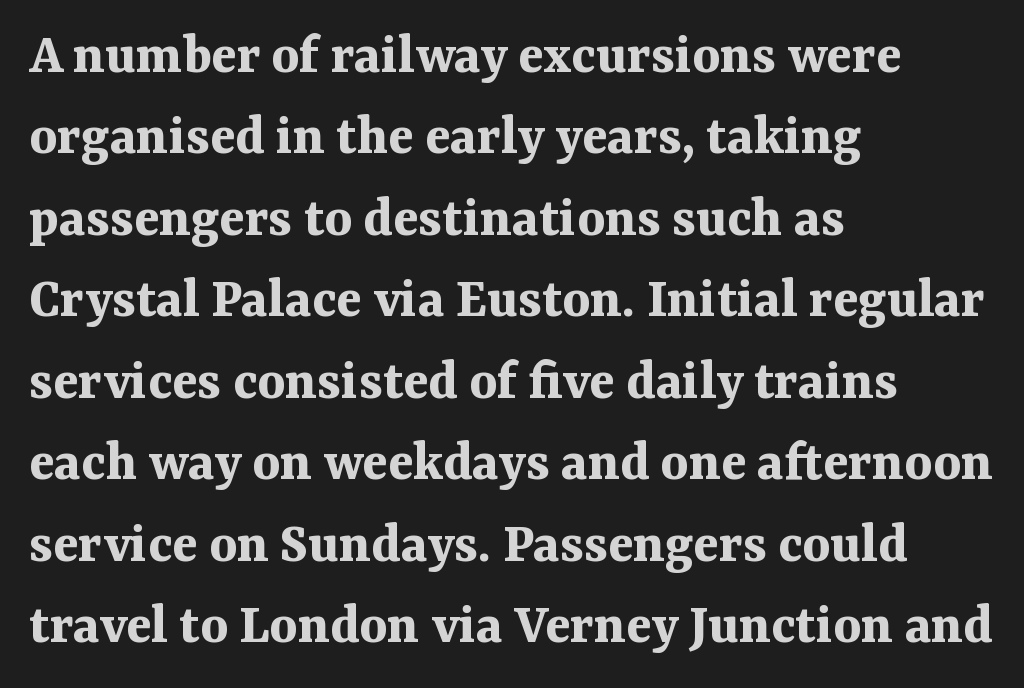
Looks like regular typesetting: each glyph gets only the width it needs. Horizontal bands of white between lines are of average thickness. Weight: bold. The lettering holds an erect, upright posture throughout. Words float on clear page, feet unadorned.
